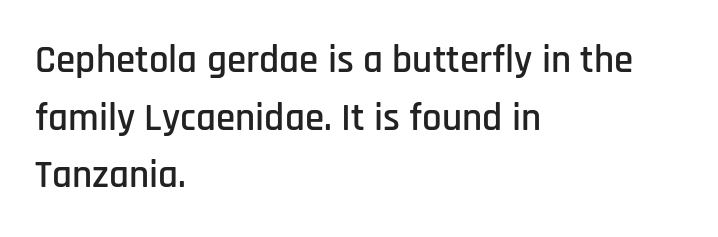
Layout note: lines flush left. The specimen omits any rule beneath the text block's lines. This sample uses an upright cut, with every glyph sitting square on the baseline. The face used here is rendered with its standard letterfit. Is this a fixed-width face? No — the glyphs have proportional, varying widths. Baseline-to-baseline distance is the conventional proportion of letter height.
